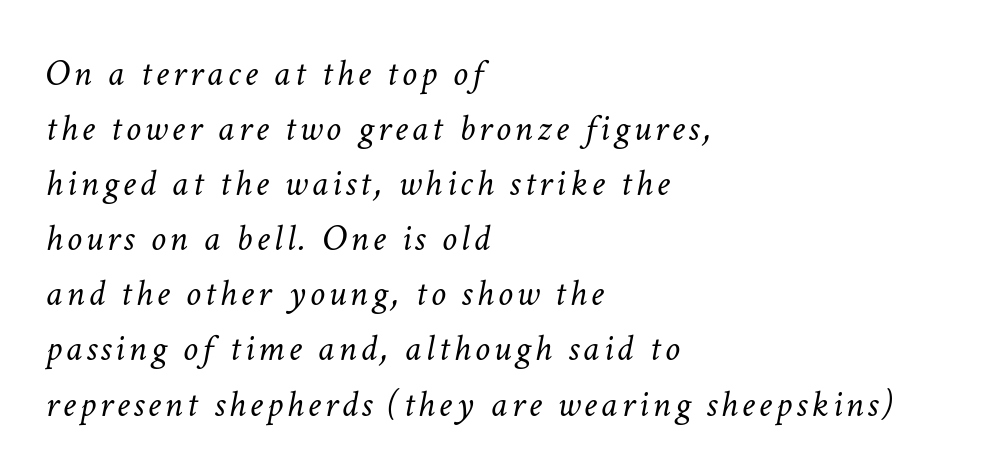
Italic: yes, the glyphs are oblique. Type without underlining. The rows are spaced the way most documents space them. Stem width sits at or under what a default text font uses. Each letter keeps its own natural width here, so spacing adapts to shape.
